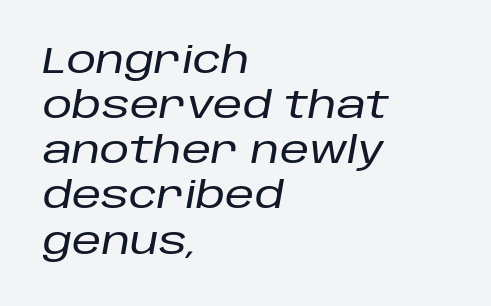
{"italic": "yes", "lean": "right", "slant_degrees": 10, "width": "normal", "stroke_contrast": "low", "x_height": "large", "monospaced": "no", "underline": "no", "align": "left", "line_spacing_ratio": 1.22, "letter_spacing": "normal", "letter_spacing_em": 0.0, "glyph_px": 37}
